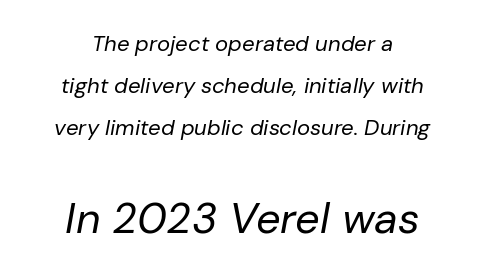
The image shows 43 px regular-weight type, italic (leaning right); set centered, loose line spacing (1.92x), normal letter spacing, not underlined; the second (bottom) block is 1.95x larger; low stroke contrast and a medium x-height.
